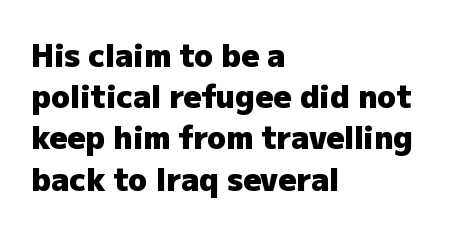
Q: Is the text bold? A: Yes.
Q: Is the text italic (slanted)? A: No, it is upright.
Q: Is the typeface a serif or a sans-serif typeface? A: Sans-serif.
Q: Is the text underlined? A: No.
Q: How is the paragraph aligned? A: Left-aligned.
Q: Is the spacing between letters normal or unusually wide? A: Normal.
Q: Is the spacing between lines tight, normal or loose? A: Normal.
Q: Width (condensed, normal, or wide)? A: Normal.
Q: Stroke contrast? A: Low.
Q: x-height? A: Medium.
Q: Monospaced? A: No.
